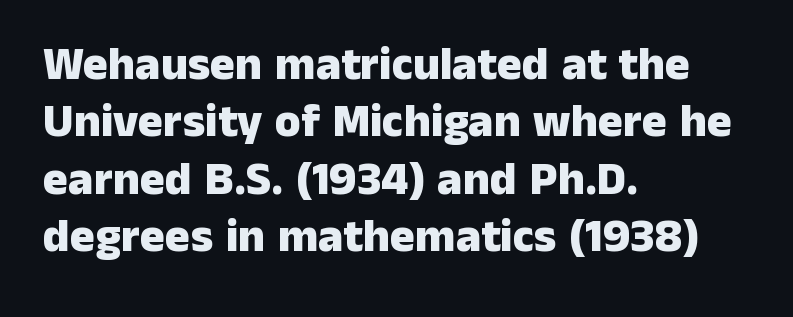
Bare-footed words on every line. Emphasis by weight is at full strength: bold. The passage shown is typed in a proportional face where columns would drift. Nothing unusual about the tracking: characters are spaced as the font intends. You can tell from the bare stems that sans-serif type was used. The paragraph has a hard left edge and a soft right edge.
